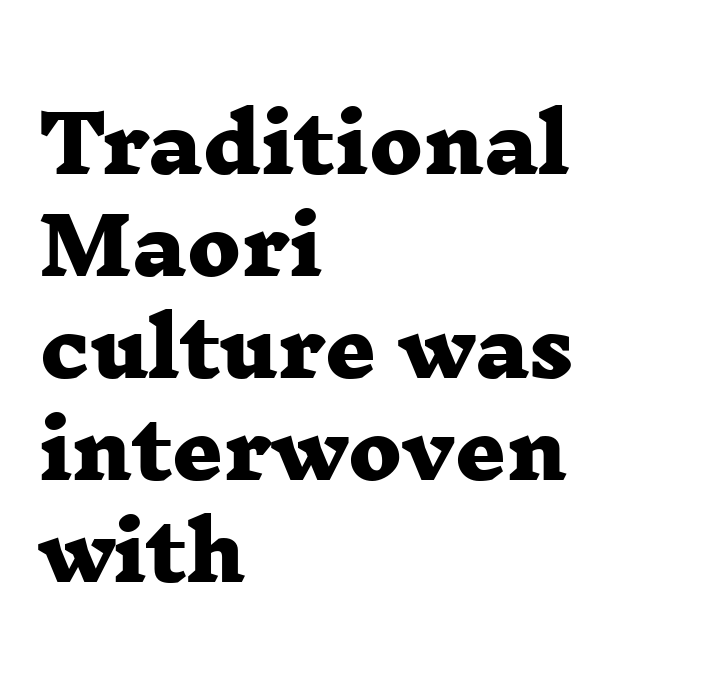
The image shows 79 px heavy, wide serif type; set left-aligned, normal line spacing (1.29x), normal letter spacing, not underlined; low stroke contrast and a medium x-height.
